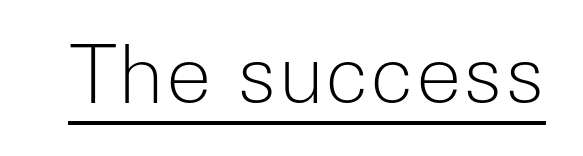
You could not count columns in this text — the font is proportionally spaced. Observe the ordinary spacing: letters are neighbours, not strangers. Ordinary non-slanted type is in use. The sample's only ornament is a line tracing under the words. No extra ink here — the face is not bold.
